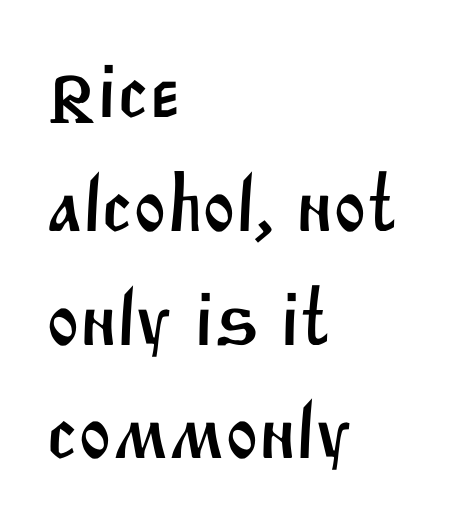
{"serif": "no", "width": "normal", "stroke_contrast": "medium", "x_height": "large", "monospaced": "no", "underline": "no", "align": "left", "line_spacing": "normal", "line_spacing_ratio": 1.44, "letter_spacing": "normal", "letter_spacing_em": 0.0, "glyph_px": 79}
